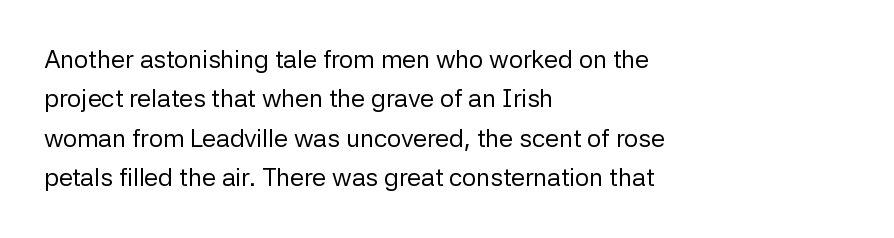
The image shows 25 px text type, upright; set left-aligned, normal line spacing (1.58x), normal letter spacing, not underlined.
